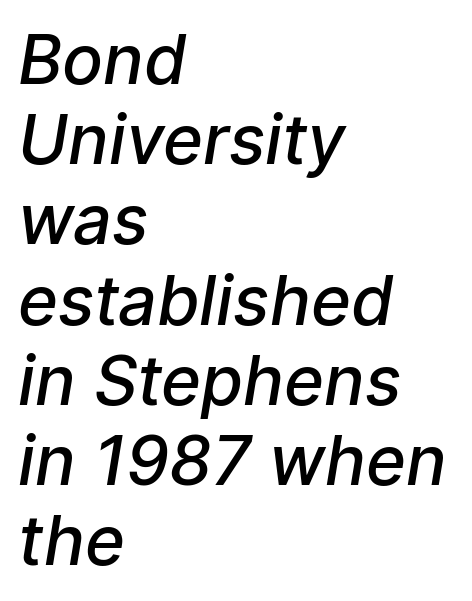
Type style note: lacks serifs. The passage is arranged the way most books set body copy — flush left. Semibold letterforms, between regular and bold. The type is set solid horizontally, with unmodified tracking.
